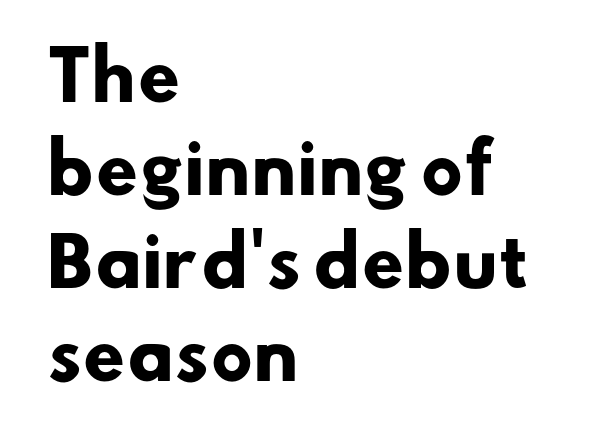
The image shows 67 px heavy sans-serif type; set left-aligned, normal line spacing (1.39x), normal letter spacing, not underlined; low stroke contrast and a small x-height.
